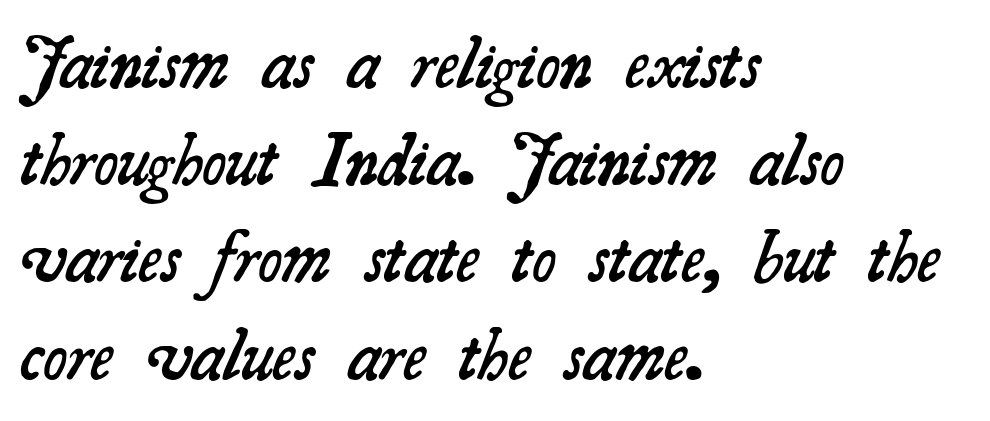
The gaps between neighbouring characters are ordinary and unremarkable. Honestly, there is no underline to notice here at all. Vertically, the passage feels balanced, rows spaced as you'd expect. The face used here is proportionally spaced, like ordinary book or web type. Every row of glyphs begins at an identical x-position on the left. The face used here is seriffed, in the tradition of book romans.
